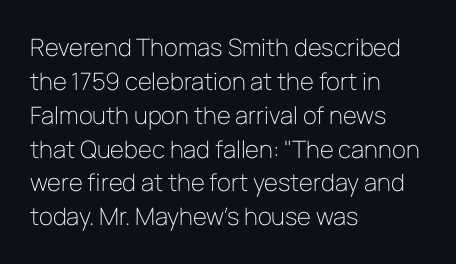
{"italic": "no", "bold": "no", "underline": "no", "align": "left", "line_spacing": "normal", "line_spacing_ratio": 1.41, "letter_spacing": "normal", "letter_spacing_em": 0.0, "glyph_px": 24}
